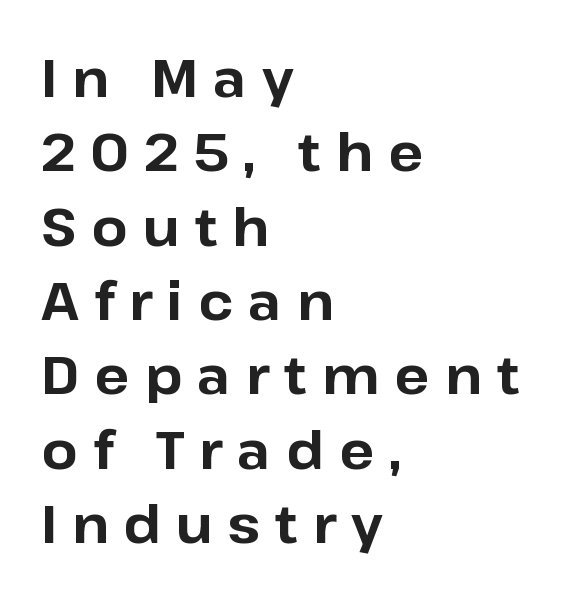
{"serif": "no", "italic": "no", "bold": "yes", "weight": "bold", "width": "normal", "stroke_contrast": "low", "x_height": "medium", "monospaced": "no", "underline": "no", "align": "left", "line_spacing": "normal", "line_spacing_ratio": 1.43, "letter_spacing": "wide", "letter_spacing_em": 0.29, "glyph_px": 52}
